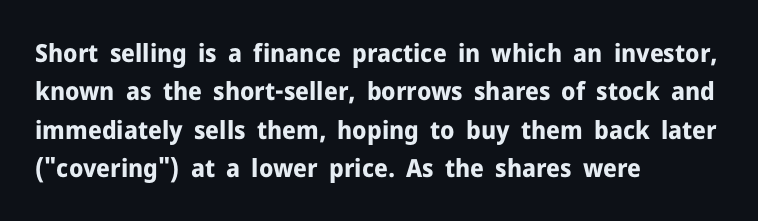
The image shows 25 px bold type, upright; set left-aligned, normal line spacing (1.54x), normal letter spacing, not underlined.
